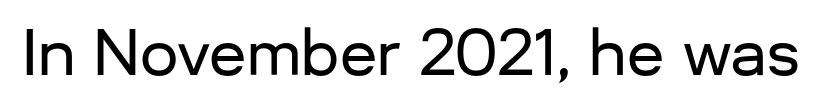
The image shows 61 px sans-serif type, upright; set normal letter spacing, not underlined; low stroke contrast and a medium x-height.
